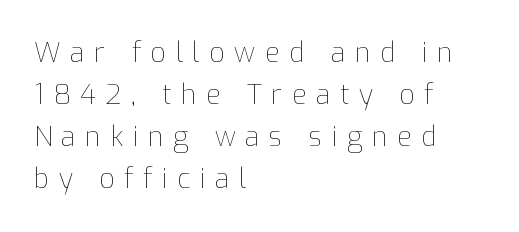
{"italic": "no", "bold": "no", "underline": "no", "align": "left", "line_spacing": "normal", "line_spacing_ratio": 1.56, "letter_spacing": "wide", "letter_spacing_em": 0.35, "glyph_px": 27}
